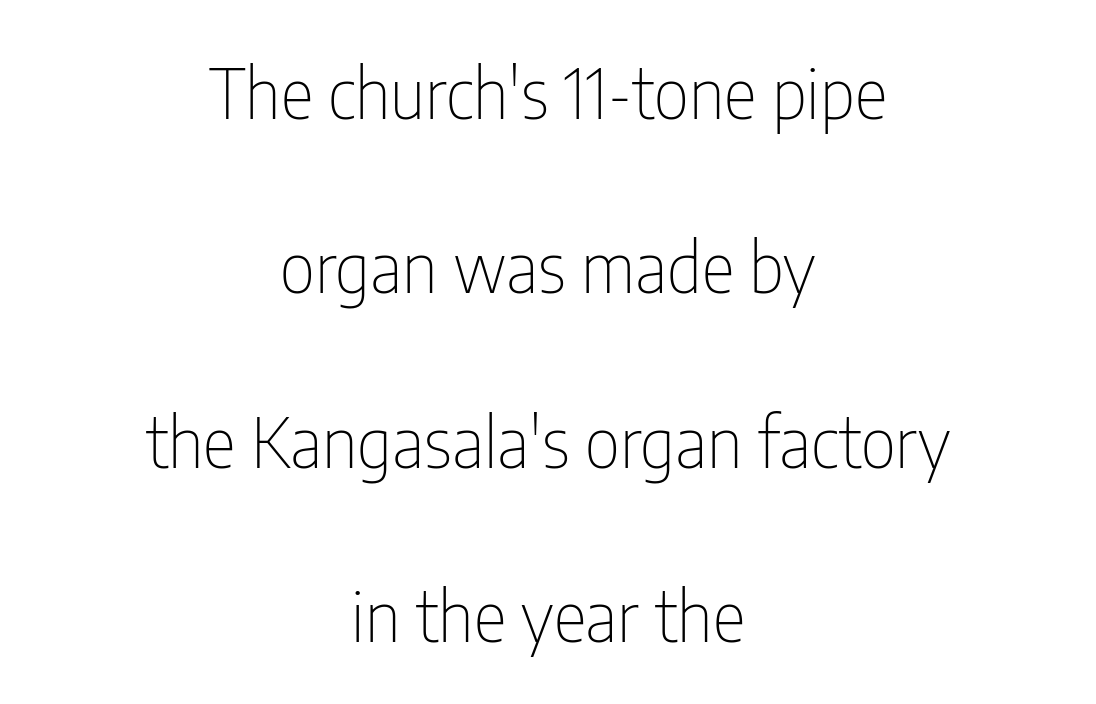
Q: Is the text bold? A: No.
Q: Is the text italic (slanted)? A: No, it is upright.
Q: Is the typeface a serif or a sans-serif typeface? A: Sans-serif.
Q: Is the text underlined? A: No.
Q: How is the paragraph aligned? A: Centered.
Q: Is the spacing between letters normal or unusually wide? A: Normal.
Q: Is the spacing between lines tight, normal or loose? A: Loose.
Q: Width (condensed, normal, or wide)? A: Condensed.
Q: Stroke contrast? A: Low.
Q: x-height? A: Medium.
Q: Monospaced? A: No.
